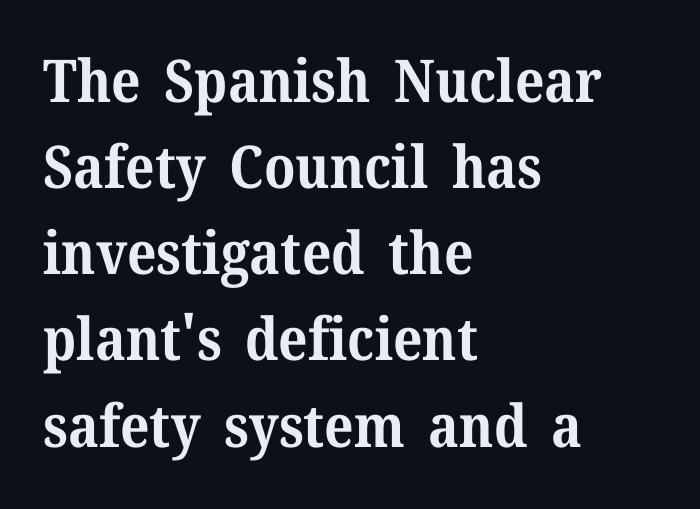
The image shows 59 px bold serif type, upright; set left-aligned, normal line spacing (1.46x), normal letter spacing, not underlined; medium stroke contrast and a medium x-height.
